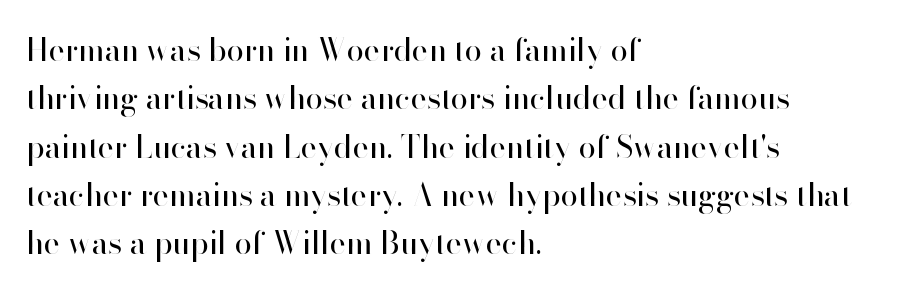
The image shows 31 px regular-weight sans-serif type, upright; set left-aligned, normal line spacing (1.56x), normal letter spacing, not underlined; high stroke contrast and a small x-height.
